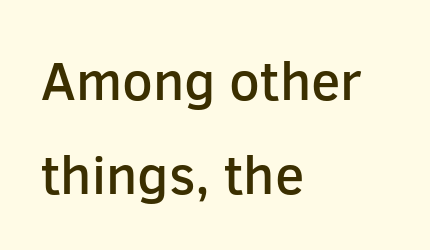
Q: Is the text bold? A: Semi-bold.
Q: Is the text italic (slanted)? A: No, it is upright.
Q: Is the typeface a serif or a sans-serif typeface? A: Sans-serif.
Q: Is the text underlined? A: No.
Q: How is the paragraph aligned? A: Left-aligned.
Q: Is the spacing between letters normal or unusually wide? A: Normal.
Q: Width (condensed, normal, or wide)? A: Normal.
Q: Stroke contrast? A: Low.
Q: x-height? A: Medium.
Q: Monospaced? A: No.
